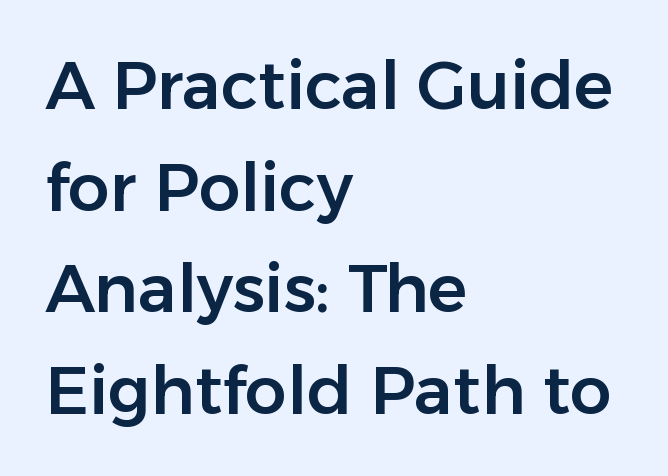
Q: Is the text italic (slanted)? A: No, it is upright.
Q: Is the typeface a serif or a sans-serif typeface? A: Sans-serif.
Q: Is the text underlined? A: No.
Q: How is the paragraph aligned? A: Left-aligned.
Q: Is the spacing between letters normal or unusually wide? A: Normal.
Q: Is the spacing between lines tight, normal or loose? A: Normal.
Q: Width (condensed, normal, or wide)? A: Normal.
Q: Stroke contrast? A: Low.
Q: x-height? A: Medium.
Q: Monospaced? A: No.
